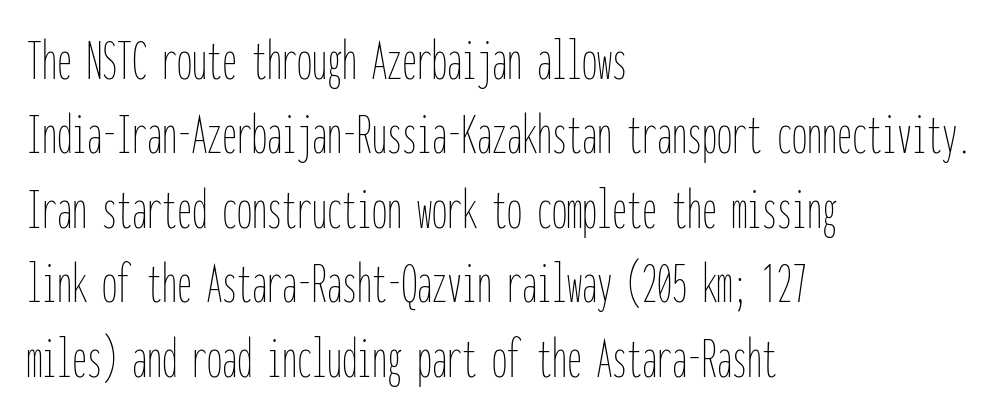
Left-aligned paragraph, ragged on the right. You could count columns in this text — the font is strictly monospaced. The type sits square on the baseline with zero lean. Stroke mass is kept to a normal reading level or below.
